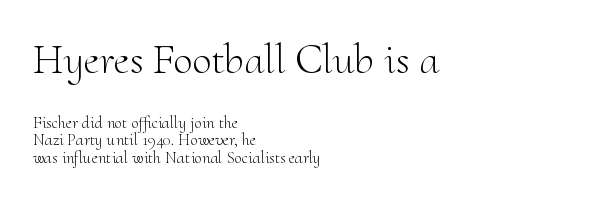
The baseline area is clear. The designer went with a serif here, giving each stem small feet. Notice how the stems are strictly vertical — no italics here. This block would grow much taller if given ordinary leading; it's compressed now.
